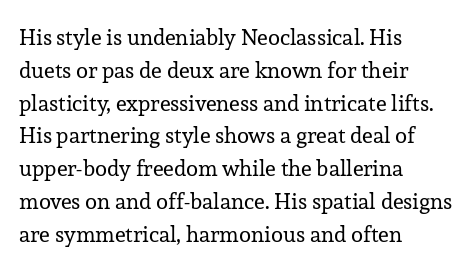
Q: Is the text bold? A: No.
Q: Is the text italic (slanted)? A: No, it is upright.
Q: Is the text underlined? A: No.
Q: How is the paragraph aligned? A: Left-aligned.
Q: Is the spacing between letters normal or unusually wide? A: Normal.
Q: Is the spacing between lines tight, normal or loose? A: Normal.
